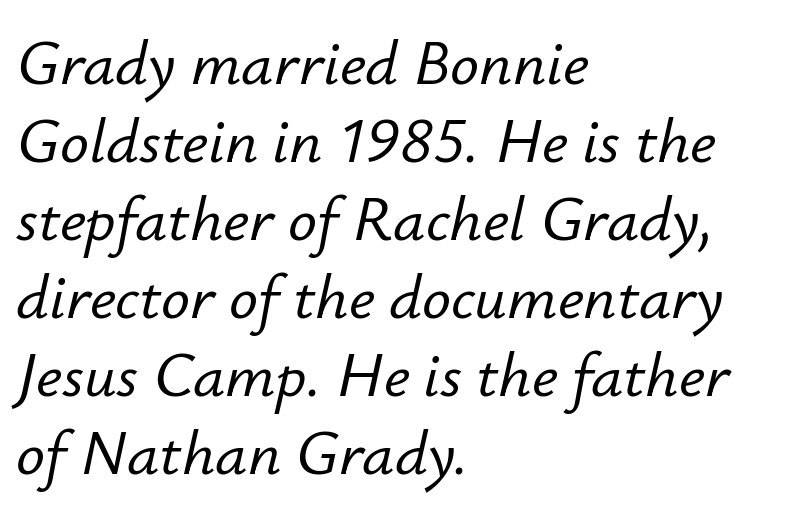
{"italic": "yes", "lean": "right", "slant_degrees": 12, "width": "normal", "stroke_contrast": "low", "x_height": "small", "monospaced": "no", "underline": "no", "align": "left", "line_spacing_ratio": 1.22, "letter_spacing": "normal", "letter_spacing_em": 0.0, "glyph_px": 64}
